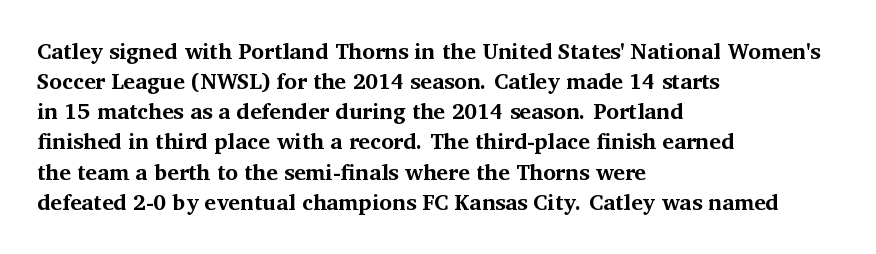
The paragraph shown leans on its left margin. This block has exactly the height ordinary leading produces. Italic: no, the glyphs are upright roman. The baseline area is clear.
